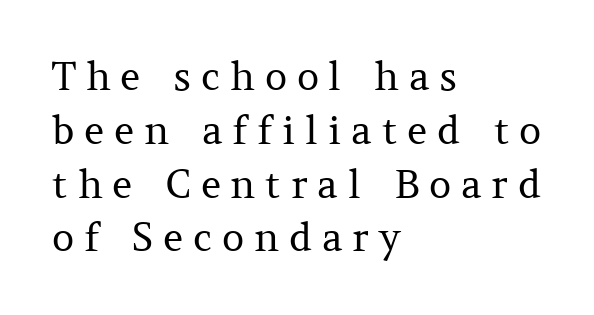
{"serif": "yes", "italic": "no", "bold": "no", "weight": "regular", "width": "normal", "stroke_contrast": "medium", "x_height": "medium", "monospaced": "no", "underline": "no", "align": "left", "line_spacing": "normal", "line_spacing_ratio": 1.38, "letter_spacing": "wide", "letter_spacing_em": 0.25, "glyph_px": 39}
